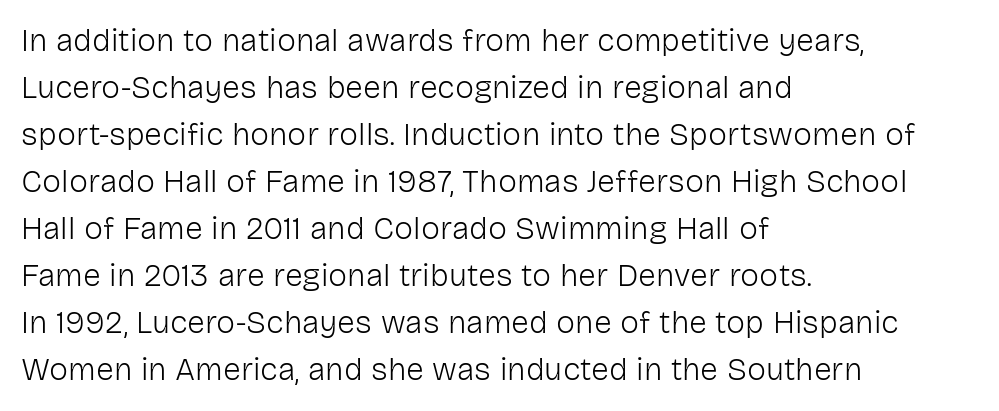
Vertical strokes here are truly vertical. Students, note that the glyphs here touch the page at normal intervals. The rendering uses natural spacing where letterforms have individual widths. Quick note: underline off. Letterform terminals end flat and unadorned throughout the passage.
